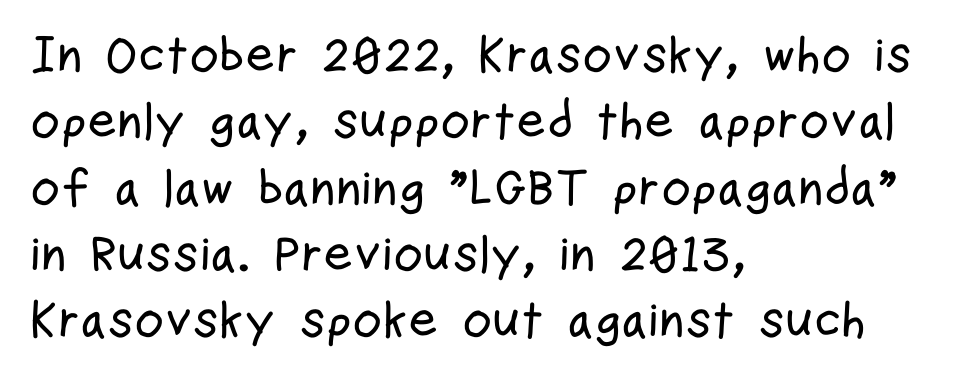
Q: Is the text italic (slanted)? A: No, it is upright.
Q: Is the typeface a serif or a sans-serif typeface? A: Sans-serif.
Q: Is the text underlined? A: No.
Q: How is the paragraph aligned? A: Left-aligned.
Q: Is the spacing between letters normal or unusually wide? A: Normal.
Q: Is the spacing between lines tight, normal or loose? A: Normal.
Q: Width (condensed, normal, or wide)? A: Condensed.
Q: Stroke contrast? A: Low.
Q: x-height? A: Medium.
Q: Monospaced? A: No.
